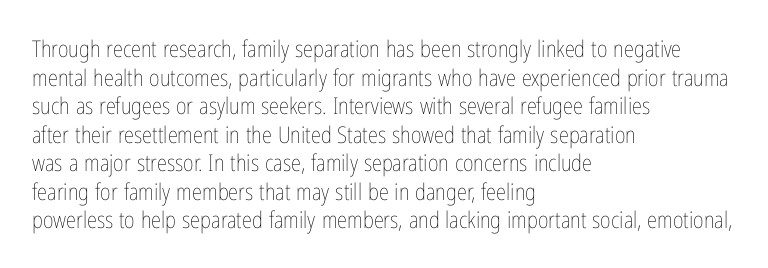
The image shows 23 px text type, upright; set left-aligned, line spacing 1.24x, normal letter spacing, not underlined.
